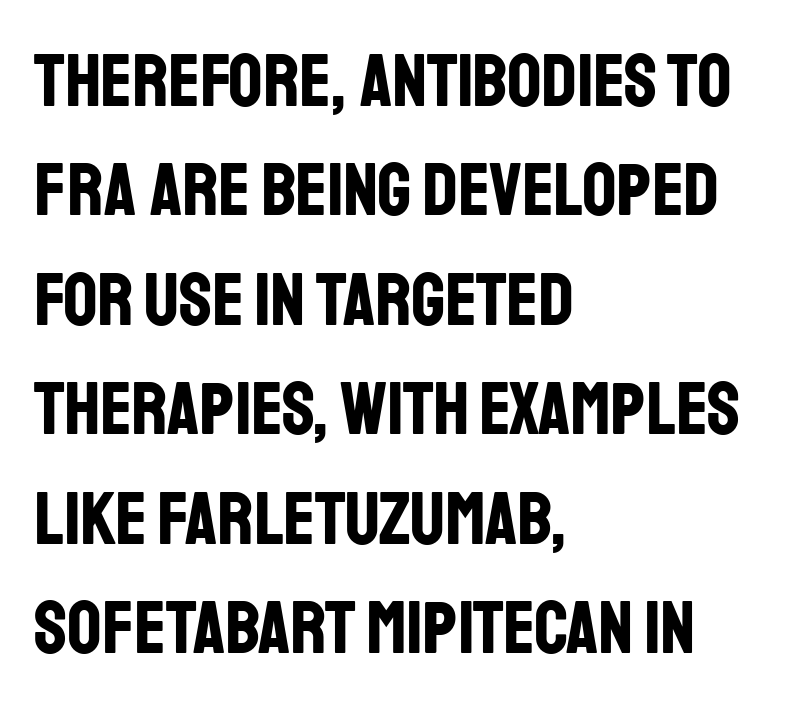
The image shows 75 px bold, condensed sans-serif type, upright; set left-aligned, normal line spacing (1.46x), normal letter spacing, not underlined; low stroke contrast and a large x-height.
